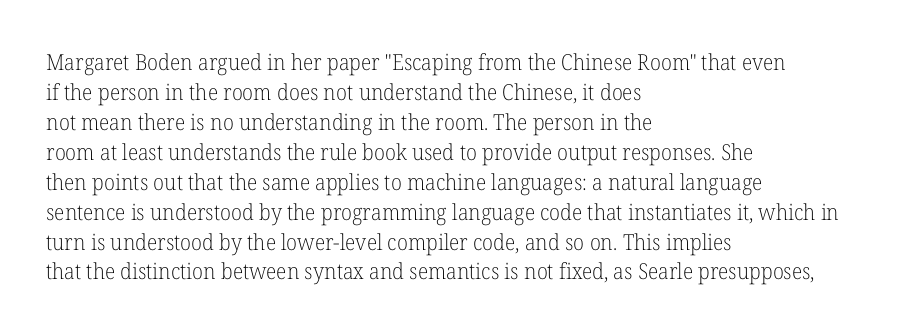
Q: Is the text bold? A: No.
Q: Is the text italic (slanted)? A: No, it is upright.
Q: Is the text underlined? A: No.
Q: How is the paragraph aligned? A: Left-aligned.
Q: Is the spacing between letters normal or unusually wide? A: Normal.
Q: Is the spacing between lines tight, normal or loose? A: Normal.
